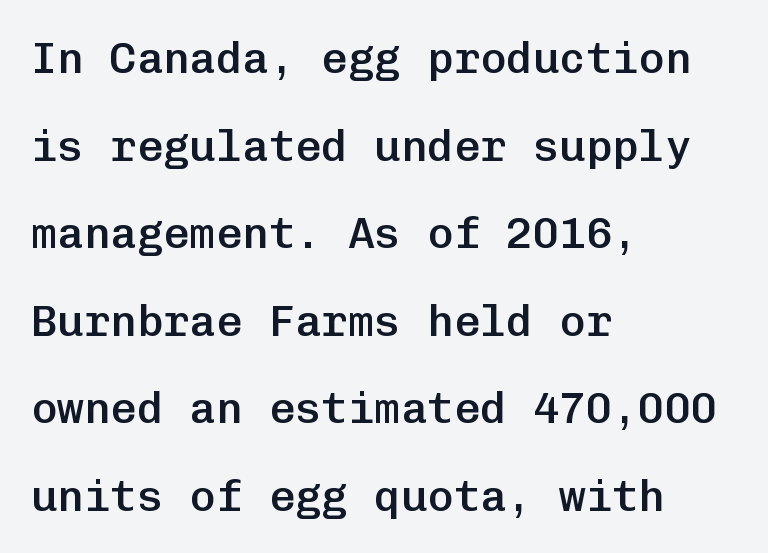
The lines are spread far apart with generous leading. Type without underlining. The rendering uses typewriter-style spacing with identical character cells. Stems and bowls a touch heavier than normal — semibold. Stroke terminals: plain, sans-serif.
